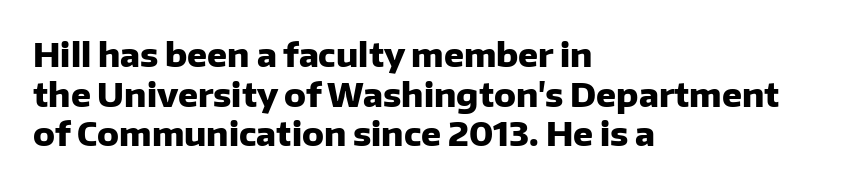
The image shows 33 px heavy sans-serif type, upright; set left-aligned, line spacing 1.2x, normal letter spacing, not underlined; low stroke contrast and a medium x-height.
